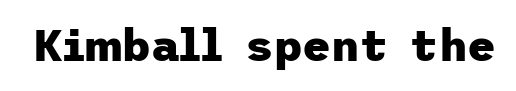
The image shows 44 px heavy sans-serif type, upright; set normal letter spacing, not underlined; low stroke contrast and a medium x-height.
